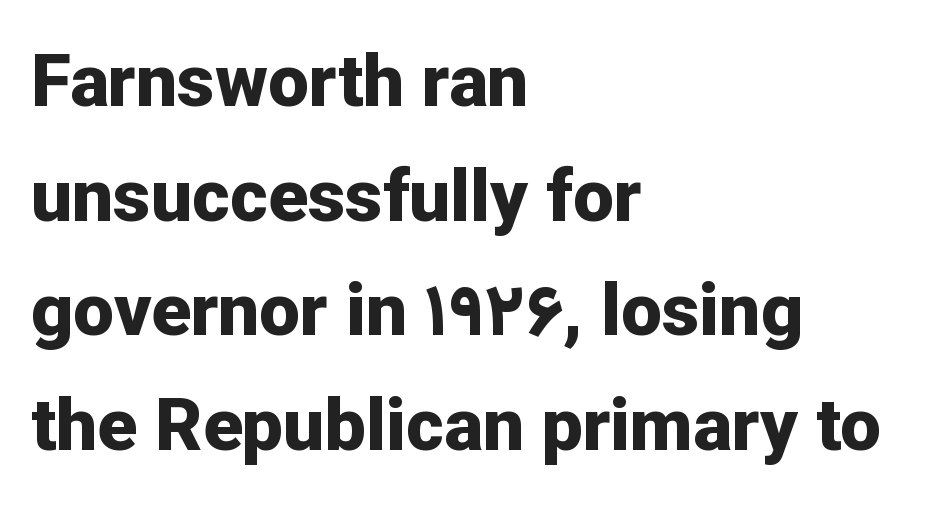
The image shows 73 px bold sans-serif type, upright; set left-aligned, normal line spacing (1.57x), normal letter spacing, not underlined; low stroke contrast and a medium x-height.
